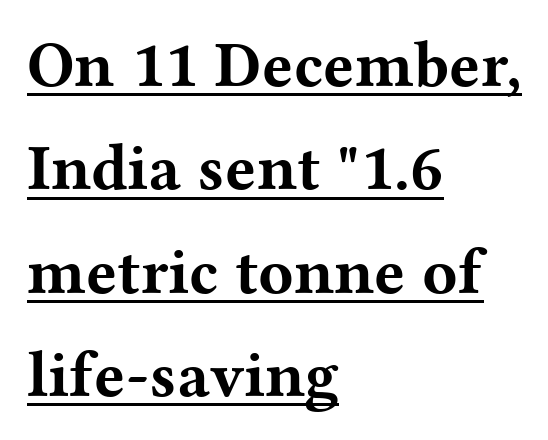
The image shows 65 px bold, wide serif type, upright; set left-aligned, normal line spacing (1.59x), normal letter spacing, underlined; medium stroke contrast and a medium x-height.
